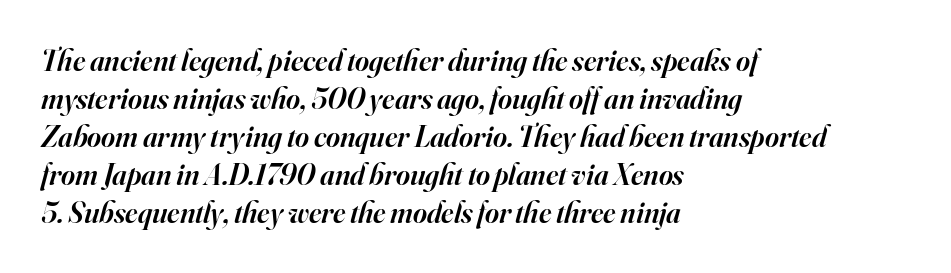
{"serif": "yes", "italic": "yes", "lean": "right", "slant_degrees": 16, "bold": "semi", "weight": "semibold", "width": "normal", "stroke_contrast": "high", "x_height": "small", "monospaced": "no", "underline": "no", "align": "left", "line_spacing": "normal", "line_spacing_ratio": 1.27, "letter_spacing": "normal", "letter_spacing_em": 0.0, "glyph_px": 30}
